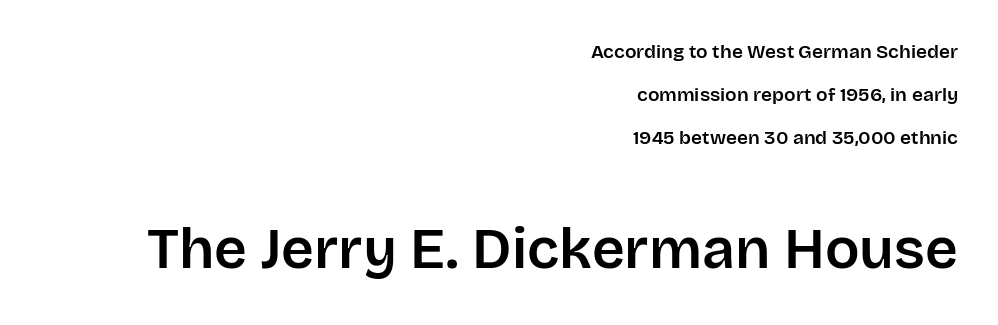
The image shows 57 px sans-serif type, upright; set right-aligned, loose line spacing (2.26x), normal letter spacing, not underlined; the second (bottom) block is 3.0x larger; low stroke contrast and a large x-height.
